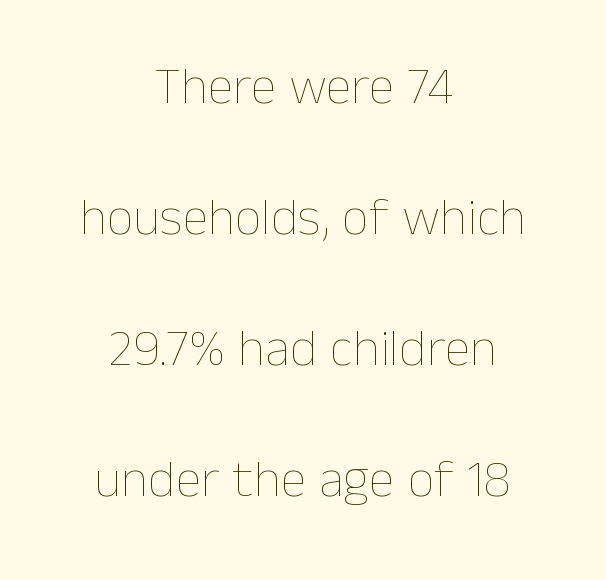
Q: Is the text bold? A: No.
Q: Is the text italic (slanted)? A: No, it is upright.
Q: Is the text underlined? A: No.
Q: How is the paragraph aligned? A: Centered.
Q: Is the spacing between letters normal or unusually wide? A: Normal.
Q: Is the spacing between lines tight, normal or loose? A: Loose.
Q: Width (condensed, normal, or wide)? A: Normal.
Q: Stroke contrast? A: Low.
Q: x-height? A: Medium.
Q: Monospaced? A: No.
